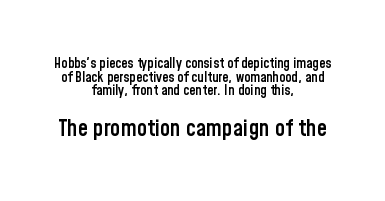
{"italic": "no", "bold": "semi", "underline": "no", "align": "center", "line_spacing": "tight", "line_spacing_ratio": 0.97, "letter_spacing": "normal", "letter_spacing_em": 0.0, "larger_block": "second", "size_ratio": 1.64, "glyph_px": 23}
